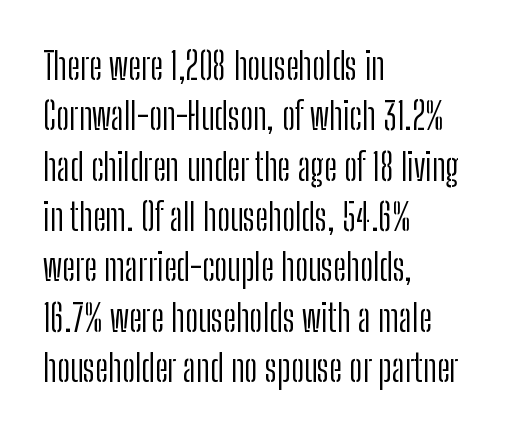
The image shows 37 px light, condensed sans-serif type, upright; set left-aligned, normal line spacing (1.36x), normal letter spacing, not underlined; low stroke contrast and a medium x-height.
